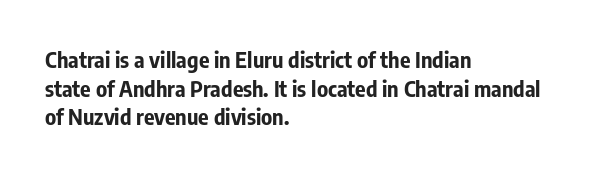
The image shows 22 px bold type, upright; set left-aligned, normal line spacing (1.3x), normal letter spacing, not underlined.
